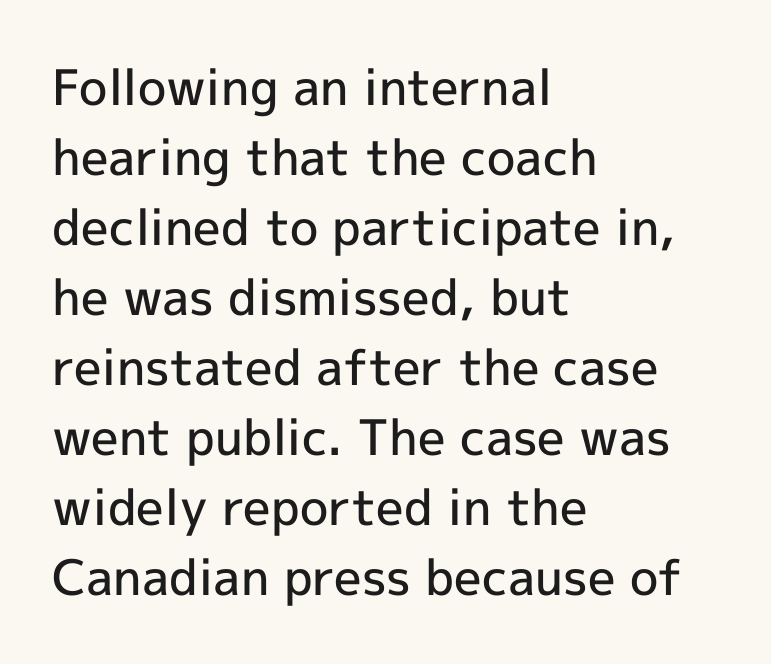
This is roman type, the default non-slanted kind. Students, observe: this is what conventionally led text looks like. Font category for this specimen: sans-serif. Caption: multi-line text, flush left, ragged right. The horizontal fit of the characters is conventional and even.
